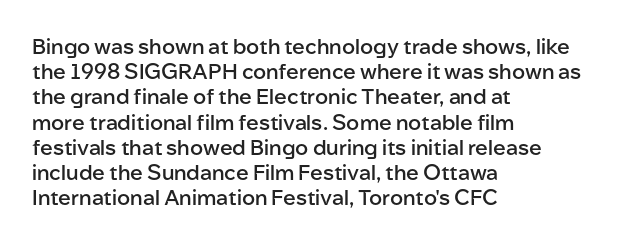
{"italic": "no", "bold": "semi", "underline": "no", "align": "left", "line_spacing_ratio": 1.2, "letter_spacing": "normal", "letter_spacing_em": 0.0, "glyph_px": 21}
